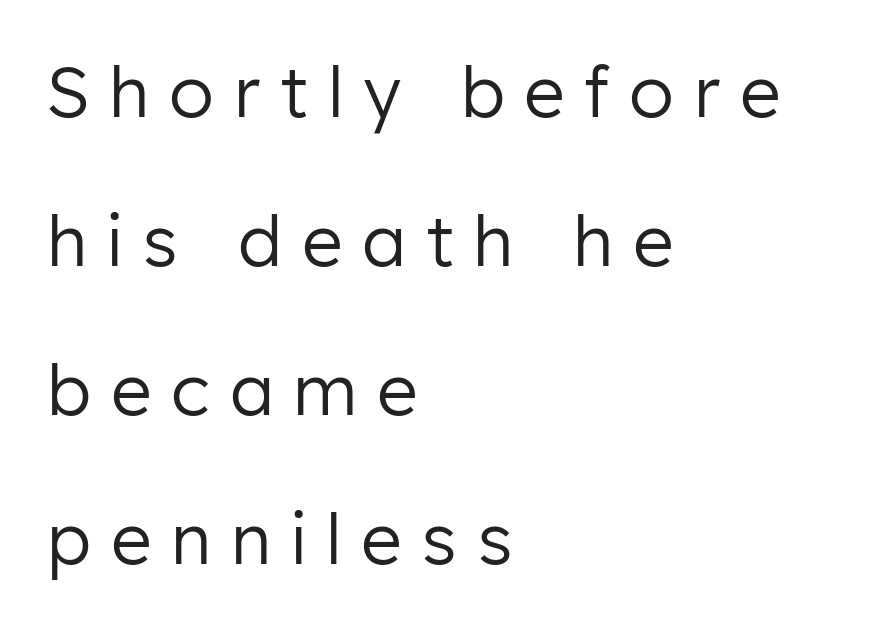
The image shows 70 px regular-weight sans-serif type, upright; set left-aligned, loose line spacing (2.13x), unusually wide letter spacing (+0.28 em), not underlined; low stroke contrast and a medium x-height.
